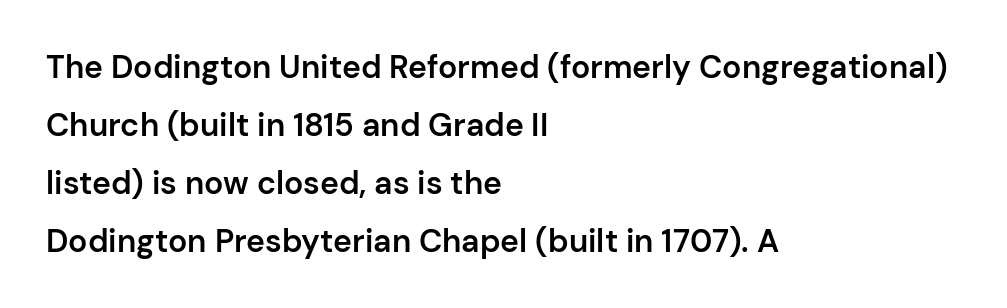
Q: Is the text bold? A: Semi-bold.
Q: Is the text italic (slanted)? A: No, it is upright.
Q: Is the typeface a serif or a sans-serif typeface? A: Sans-serif.
Q: Is the text underlined? A: No.
Q: How is the paragraph aligned? A: Left-aligned.
Q: Is the spacing between letters normal or unusually wide? A: Normal.
Q: Width (condensed, normal, or wide)? A: Normal.
Q: Stroke contrast? A: Low.
Q: x-height? A: Medium.
Q: Monospaced? A: No.
